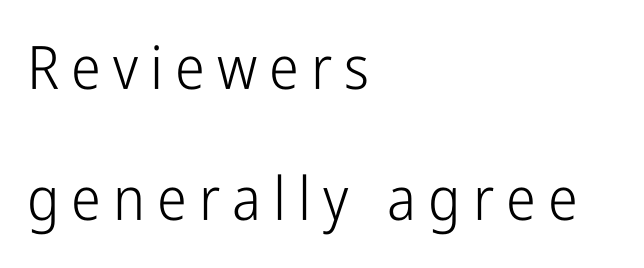
The image shows 60 px light, condensed sans-serif type, upright; set left-aligned, loose line spacing (2.18x), unusually wide letter spacing (+0.2 em), not underlined; low stroke contrast and a medium x-height.
